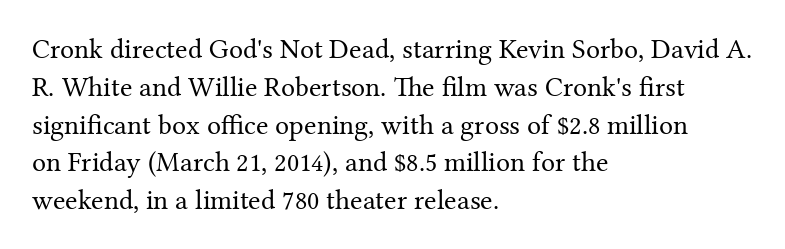
The font is comparable to plain body text, perhaps lighter. The text was rendered using a seriffed face with decorative stroke endings. This sample has the flowing, uneven cadence of proportional lettering. Honestly, the letter spacing is just normal — you wouldn't notice it. A typesetter would mark this as roman, not italic. The strip under each line holds only bare page.
